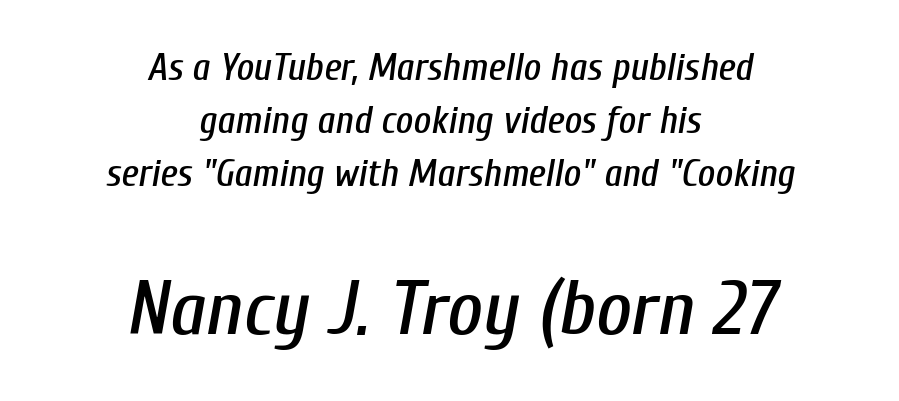
The image shows 77 px condensed type, italic (leaning right); set centered, normal line spacing (1.39x), normal letter spacing, not underlined; the second (bottom) block is 2.03x larger; low stroke contrast and a medium x-height.
